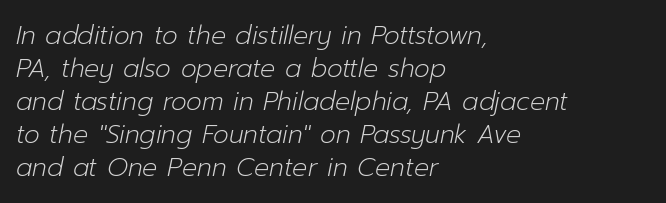
The image shows 25 px text type, italic (leaning right); set left-aligned, normal line spacing (1.32x), normal letter spacing, not underlined.
